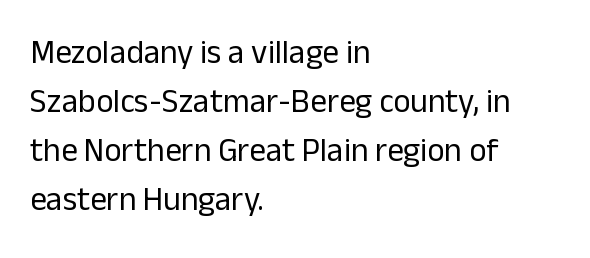
{"serif": "no", "italic": "no", "bold": "no", "weight": "regular", "width": "normal", "stroke_contrast": "low", "x_height": "medium", "monospaced": "no", "underline": "no", "align": "left", "line_spacing": "normal", "line_spacing_ratio": 1.48, "letter_spacing": "normal", "letter_spacing_em": 0.0, "glyph_px": 33}
